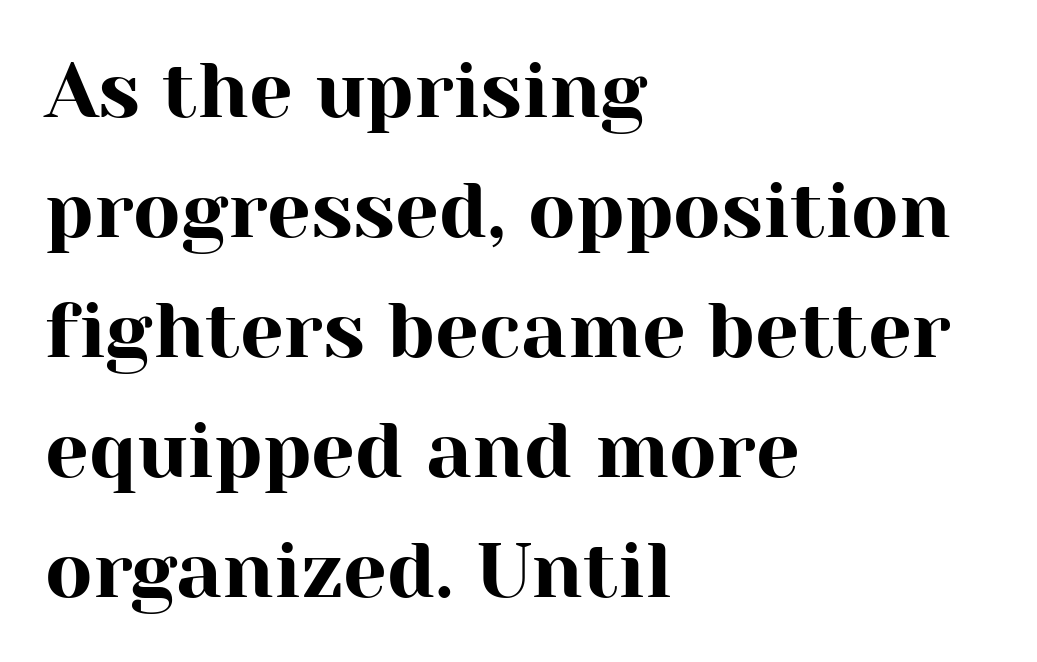
{"serif": "yes", "italic": "no", "width": "normal", "stroke_contrast": "high", "x_height": "medium", "monospaced": "no", "underline": "no", "align": "left", "line_spacing": "normal", "line_spacing_ratio": 1.54, "letter_spacing": "normal", "letter_spacing_em": 0.0, "glyph_px": 78}
